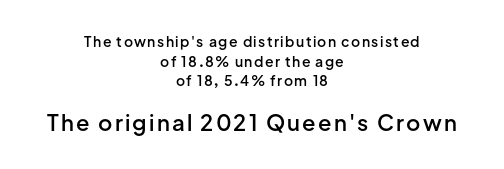
{"italic": "no", "bold": "semi", "underline": "no", "align": "center", "line_spacing": "normal", "line_spacing_ratio": 1.4, "larger_block": "second", "size_ratio": 1.57, "glyph_px": 22}
